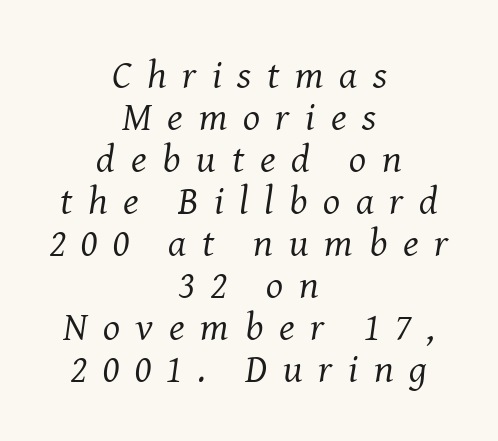
If you drew a line through each stem, it would be angled. Quick note: interline space is minimal. The face used here is seriffed, in the tradition of book romans. Plain, unruled lines of type.
